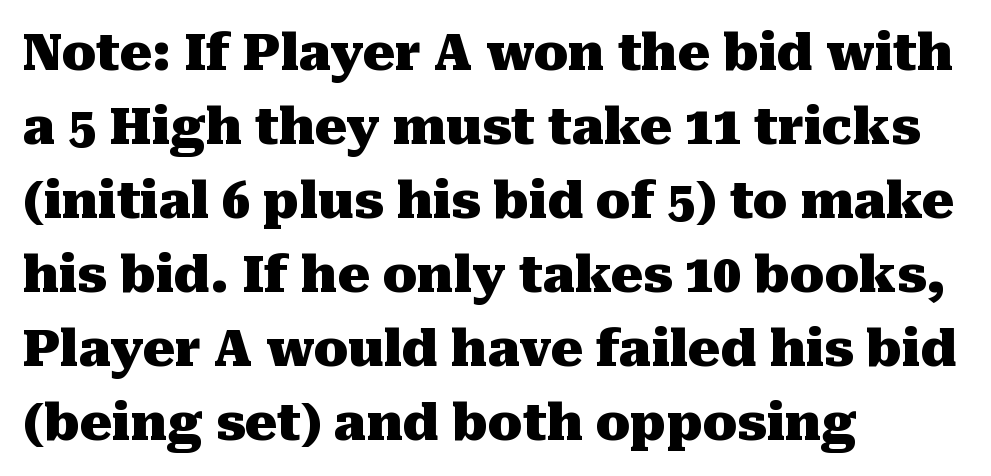
The image shows 50 px heavy serif type, upright; set left-aligned, normal line spacing (1.48x), normal letter spacing, not underlined; medium stroke contrast and a medium x-height.
